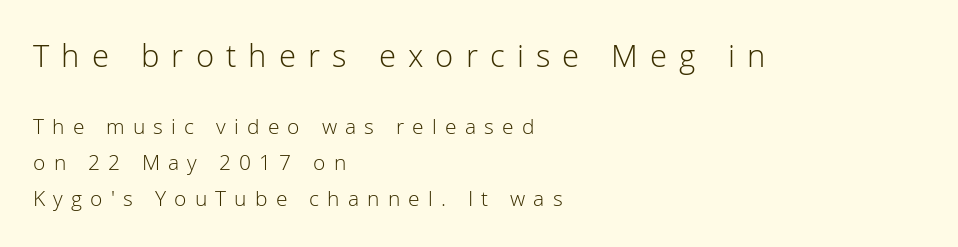
Plain, unruled lines of type. Quick note: not italic, upright. The passage is arranged the way most books set body copy — flush left. Think of a printed novel: that variable character pitch is what you see here.
